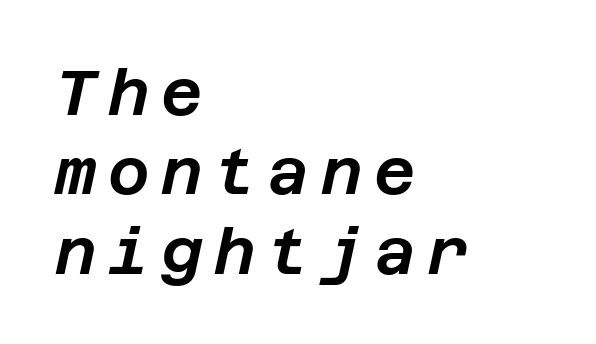
Q: Is the text italic (slanted)? A: Yes, it leans right by about 12 degrees.
Q: Is the text underlined? A: No.
Q: How is the paragraph aligned? A: Left-aligned.
Q: Width (condensed, normal, or wide)? A: Normal.
Q: Stroke contrast? A: Low.
Q: x-height? A: Large.
